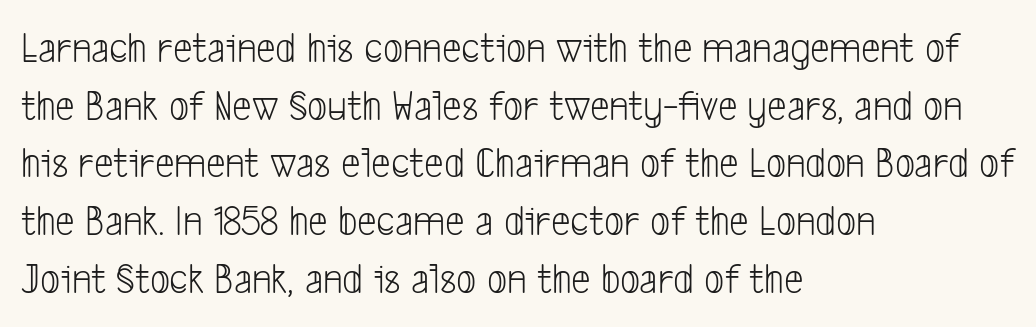
Q: Is the text bold? A: No.
Q: Is the typeface a serif or a sans-serif typeface? A: Sans-serif.
Q: Is the text underlined? A: No.
Q: How is the paragraph aligned? A: Left-aligned.
Q: Is the spacing between letters normal or unusually wide? A: Normal.
Q: Is the spacing between lines tight, normal or loose? A: Normal.
Q: Width (condensed, normal, or wide)? A: Condensed.
Q: Stroke contrast? A: Low.
Q: x-height? A: Medium.
Q: Monospaced? A: No.
